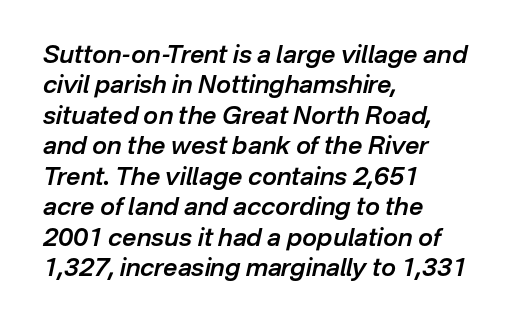
Between one letter and the next there's only the usual sliver of space. The space directly below the letters is spotless. A somewhat darkened texture: the type is semibold rather than bold. This rendering uses left alignment, leaving the right contour irregular. Slant detected: the letters are inclined.
